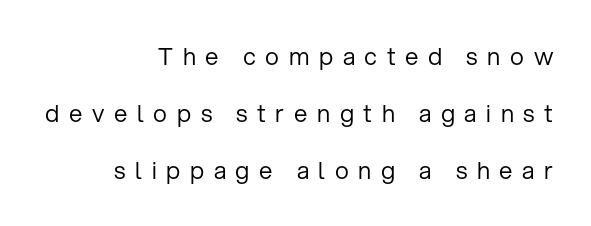
{"italic": "no", "bold": "no", "underline": "no", "align": "right", "line_spacing": "loose", "line_spacing_ratio": 2.38, "letter_spacing": "wide", "letter_spacing_em": 0.4, "glyph_px": 24}
